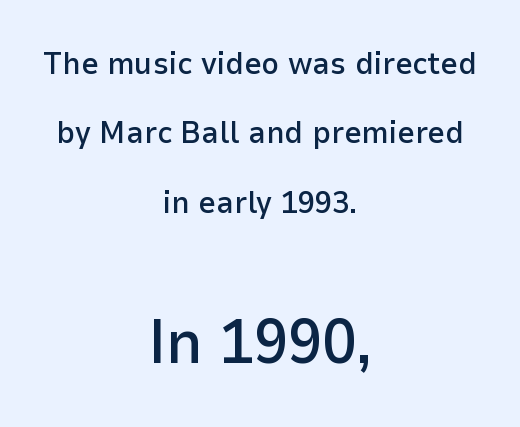
{"serif": "no", "italic": "no", "bold": "semi", "weight": "semibold", "width": "normal", "stroke_contrast": "low", "x_height": "medium", "monospaced": "no", "underline": "no", "align": "center", "line_spacing": "loose", "line_spacing_ratio": 2.24, "letter_spacing": "normal", "letter_spacing_em": 0.0, "larger_block": "second", "size_ratio": 2.0, "glyph_px": 62}
